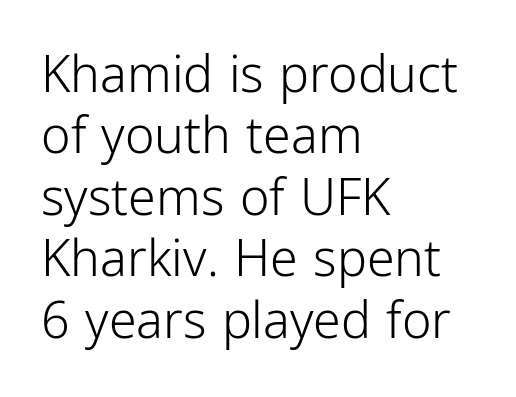
Q: Is the text bold? A: No.
Q: Is the text italic (slanted)? A: No, it is upright.
Q: Is the typeface a serif or a sans-serif typeface? A: Sans-serif.
Q: Is the text underlined? A: No.
Q: How is the paragraph aligned? A: Left-aligned.
Q: Is the spacing between letters normal or unusually wide? A: Normal.
Q: Width (condensed, normal, or wide)? A: Condensed.
Q: Stroke contrast? A: Low.
Q: x-height? A: Medium.
Q: Monospaced? A: No.
